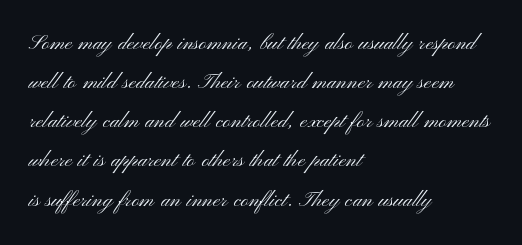
Default kerning and tracking; the words read as compact shapes. No heavy texture on the line: the type isn't bold. Notice how the passage keeps a crisp vertical edge on the left only. Bare-footed words on every line.
